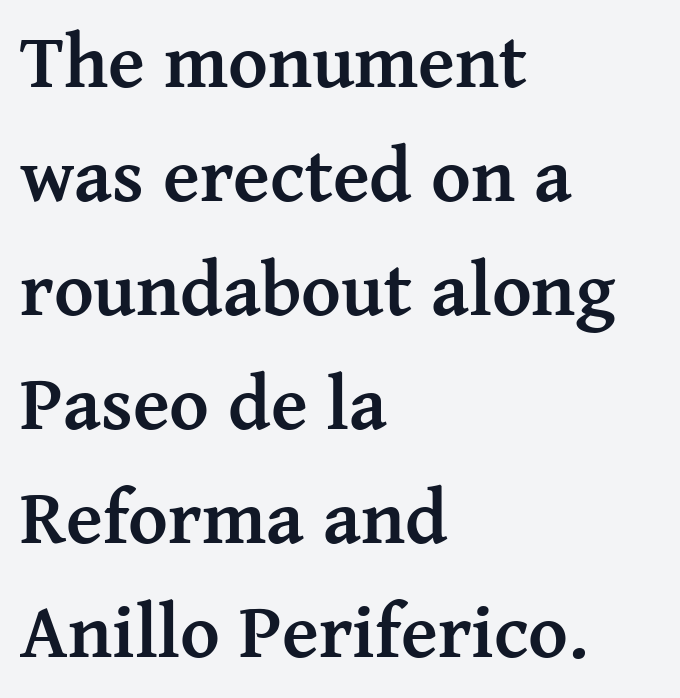
The image shows 76 px semibold serif type, upright; set left-aligned, normal line spacing (1.5x), normal letter spacing, not underlined; medium stroke contrast and a medium x-height.
